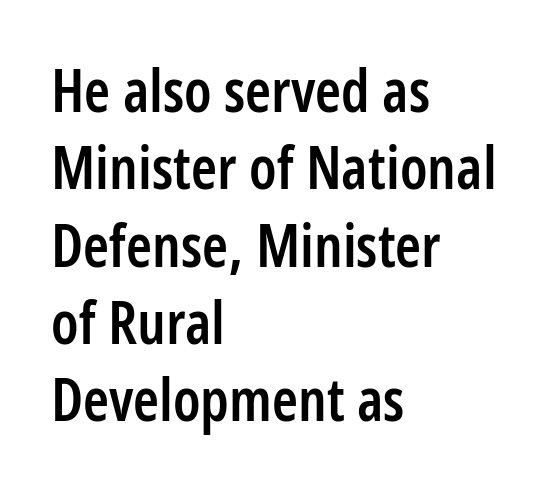
{"serif": "no", "italic": "no", "bold": "semi", "weight": "semibold", "width": "condensed", "stroke_contrast": "low", "x_height": "medium", "monospaced": "no", "underline": "no", "align": "left", "line_spacing": "normal", "line_spacing_ratio": 1.31, "letter_spacing": "normal", "letter_spacing_em": 0.0, "glyph_px": 59}
